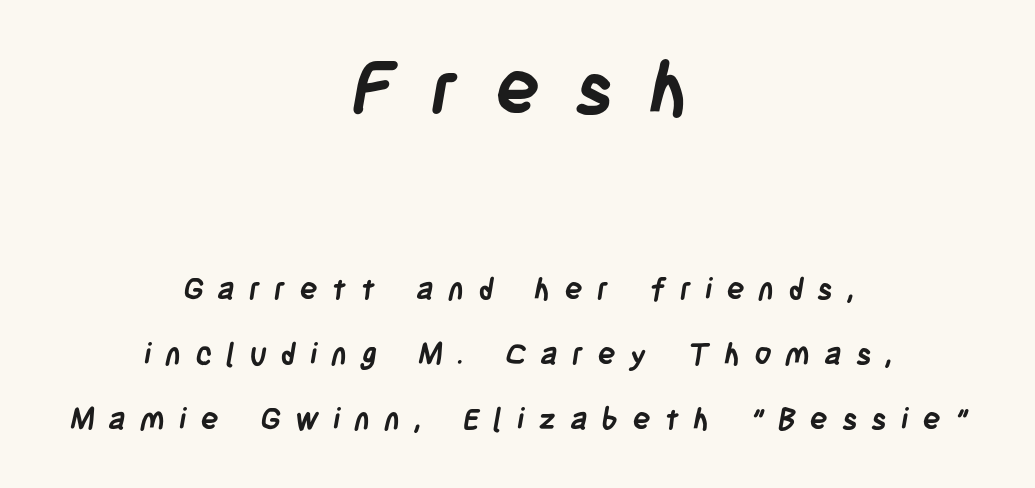
Q: Is the text bold? A: Yes.
Q: Is the typeface a serif or a sans-serif typeface? A: Sans-serif.
Q: Is the text underlined? A: No.
Q: How is the paragraph aligned? A: Centered.
Q: Is the spacing between letters normal or unusually wide? A: Unusually wide.
Q: Is the spacing between lines tight, normal or loose? A: Loose.
Q: Which block of text is set in a larger size, the first (top) or the second (bottom)? A: The first (top) one.
Q: Width (condensed, normal, or wide)? A: Condensed.
Q: Stroke contrast? A: Low.
Q: x-height? A: Large.
Q: Monospaced? A: No.
